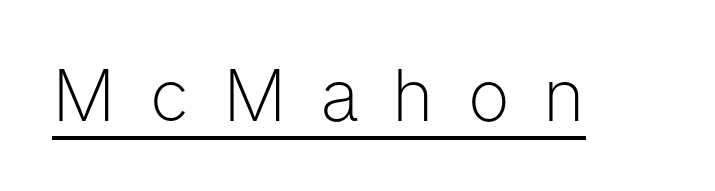
The image shows 71 px light sans-serif type, upright; set unusually wide letter spacing (+0.48 em), underlined; low stroke contrast and a medium x-height.
